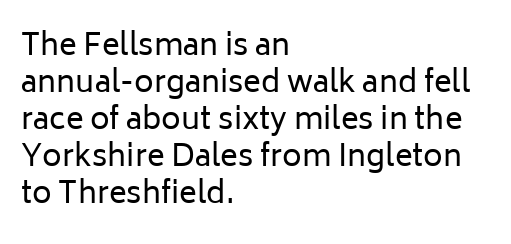
Q: Is the text bold? A: No.
Q: Is the text italic (slanted)? A: No, it is upright.
Q: Is the typeface a serif or a sans-serif typeface? A: Sans-serif.
Q: Is the text underlined? A: No.
Q: How is the paragraph aligned? A: Left-aligned.
Q: Is the spacing between letters normal or unusually wide? A: Normal.
Q: Width (condensed, normal, or wide)? A: Normal.
Q: Stroke contrast? A: Low.
Q: x-height? A: Medium.
Q: Monospaced? A: No.
